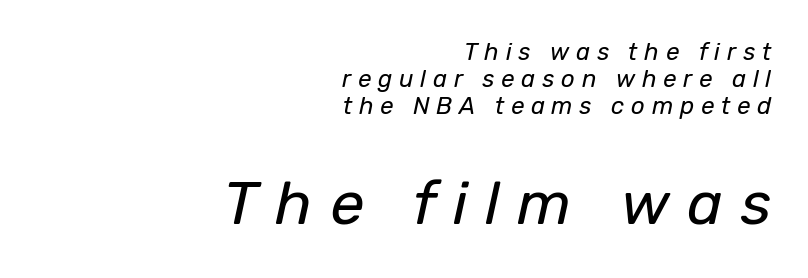
Q: Is the text bold? A: No.
Q: Is the text italic (slanted)? A: Yes, it leans right by about 12 degrees.
Q: Is the text underlined? A: No.
Q: How is the paragraph aligned? A: Right-aligned.
Q: Is the spacing between letters normal or unusually wide? A: Unusually wide.
Q: Is the spacing between lines tight, normal or loose? A: Tight.
Q: Which block of text is set in a larger size, the first (top) or the second (bottom)? A: The second (bottom) one.
Q: Width (condensed, normal, or wide)? A: Normal.
Q: Stroke contrast? A: Low.
Q: x-height? A: Medium.
Q: Monospaced? A: No.
